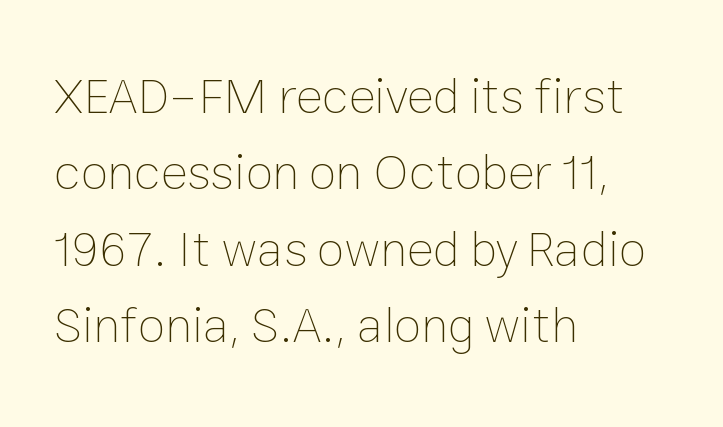
{"italic": "no", "bold": "no", "weight": "thin", "width": "normal", "stroke_contrast": "low", "x_height": "medium", "monospaced": "no", "underline": "no", "align": "left", "line_spacing": "normal", "line_spacing_ratio": 1.53, "letter_spacing": "normal", "letter_spacing_em": 0.0, "glyph_px": 50}
